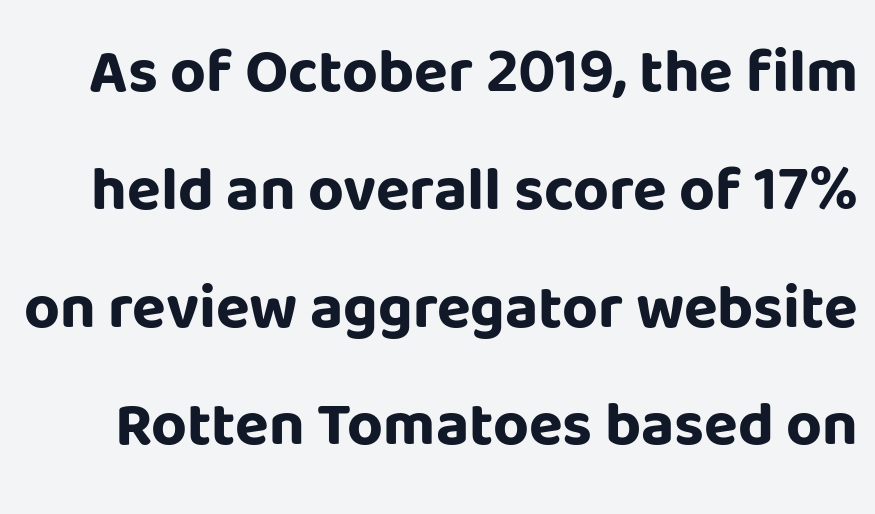
The image shows 62 px bold sans-serif type, upright; set loose line spacing (1.9x), normal letter spacing, not underlined; low stroke contrast and a large x-height.
